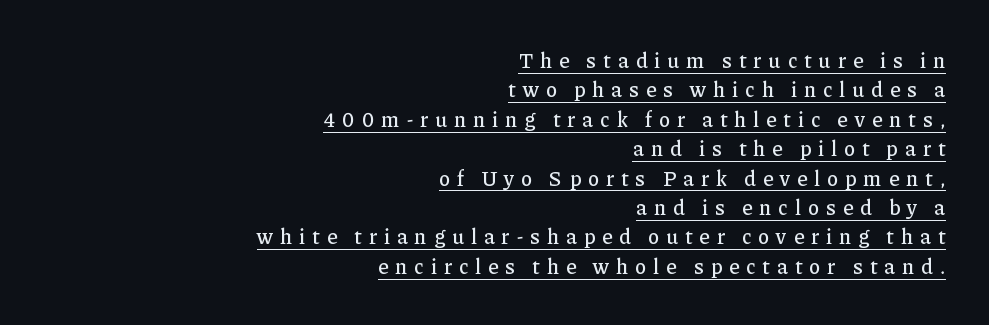
Q: Is the text italic (slanted)? A: No, it is upright.
Q: Is the text underlined? A: Yes.
Q: How is the paragraph aligned? A: Right-aligned.
Q: Is the spacing between letters normal or unusually wide? A: Unusually wide.
Q: Is the spacing between lines tight, normal or loose? A: Normal.
